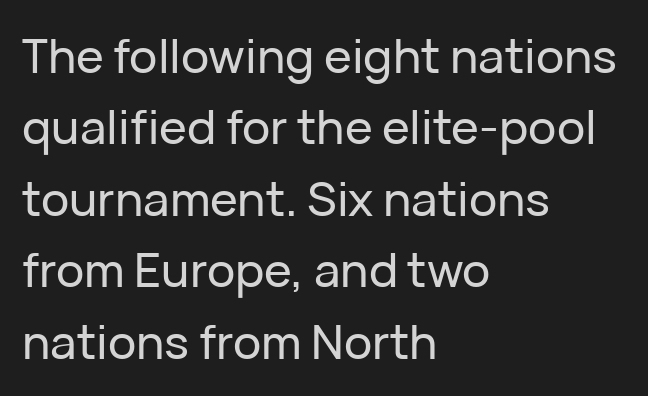
{"serif": "no", "italic": "no", "width": "normal", "stroke_contrast": "low", "x_height": "medium", "monospaced": "no", "underline": "no", "align": "left", "line_spacing": "normal", "line_spacing_ratio": 1.52, "letter_spacing": "normal", "letter_spacing_em": 0.0, "glyph_px": 47}
